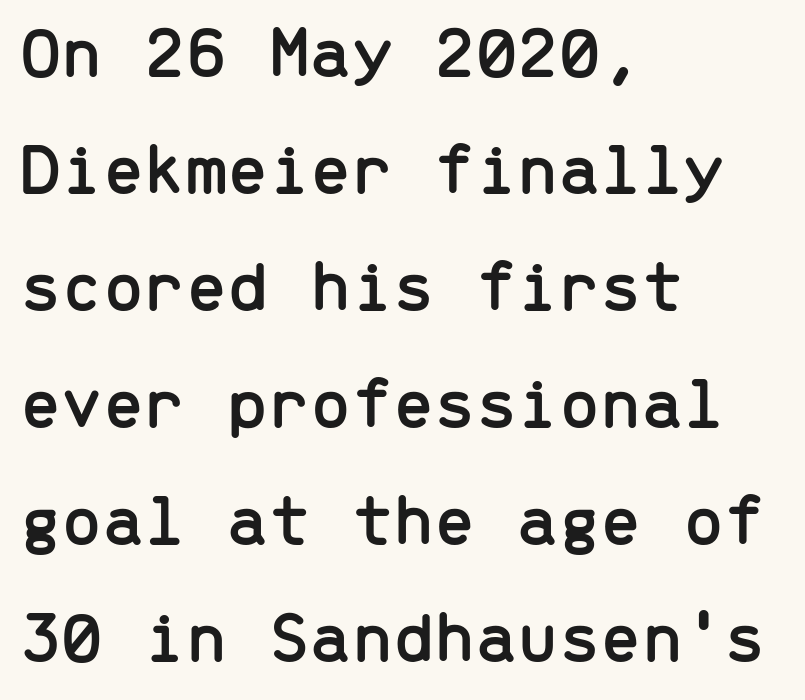
Q: Is the text italic (slanted)? A: No, it is upright.
Q: Is the typeface a serif or a sans-serif typeface? A: Sans-serif.
Q: Is the text underlined? A: No.
Q: How is the paragraph aligned? A: Left-aligned.
Q: Is the spacing between letters normal or unusually wide? A: Normal.
Q: Is the spacing between lines tight, normal or loose? A: Normal.
Q: Width (condensed, normal, or wide)? A: Normal.
Q: Stroke contrast? A: Low.
Q: x-height? A: Medium.
Q: Monospaced? A: Yes.
